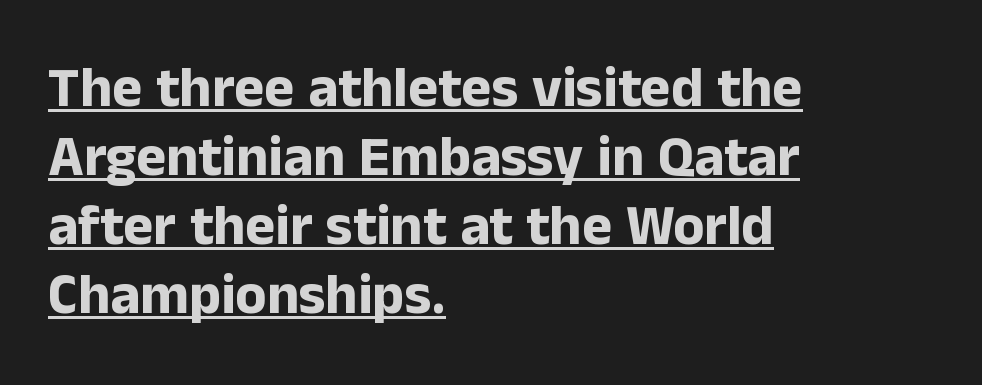
{"serif": "no", "italic": "no", "bold": "yes", "weight": "bold", "width": "normal", "stroke_contrast": "low", "x_height": "medium", "monospaced": "no", "underline": "yes", "align": "left", "line_spacing_ratio": 1.21, "letter_spacing": "normal", "letter_spacing_em": 0.0, "glyph_px": 57}
